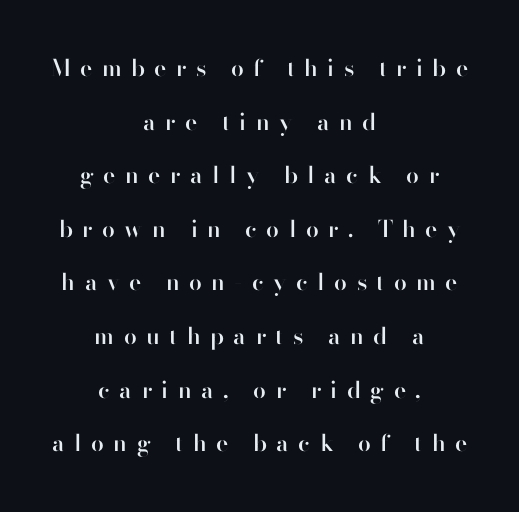
{"italic": "no", "bold": "semi", "underline": "no", "align": "center", "line_spacing": "loose", "line_spacing_ratio": 2.33, "letter_spacing": "wide", "letter_spacing_em": 0.41, "glyph_px": 23}
